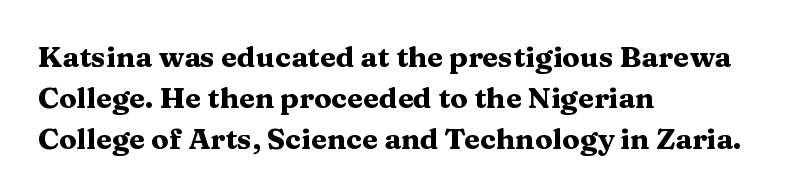
The image shows 29 px heavy, wide serif type, upright; set left-aligned, normal line spacing (1.41x), normal letter spacing, not underlined; medium stroke contrast and a medium x-height.
